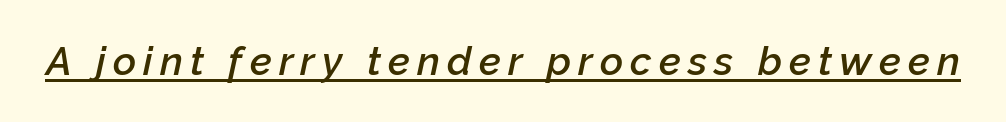
This sample carries an underscore along the baseline area. Yep, that's italic — everything's leaning. Students, this is semibold: more ink than regular, less than bold. The rendering uses natural spacing where letterforms have individual widths.
